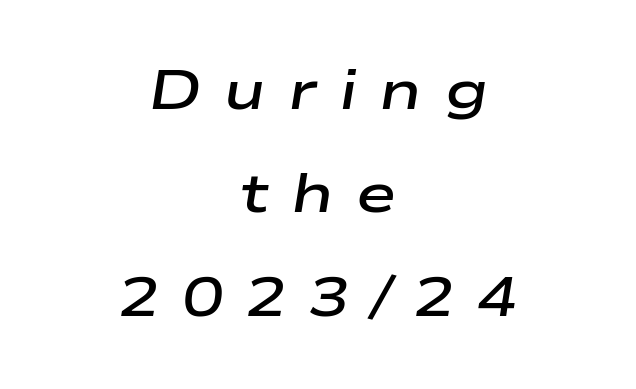
{"italic": "yes", "lean": "right", "slant_degrees": 9, "bold": "semi", "weight": "semibold", "width": "wide", "stroke_contrast": "low", "x_height": "medium", "monospaced": "no", "underline": "no", "align": "center", "line_spacing_ratio": 1.88, "letter_spacing": "wide", "letter_spacing_em": 0.4, "glyph_px": 55}
